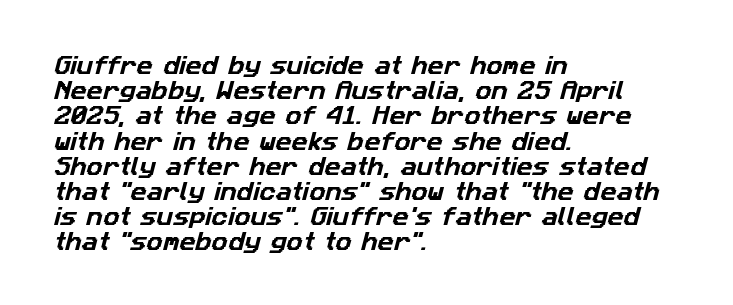
Type without underlining. Between one letter and the next there's only the usual sliver of space. Notice how descenders clear the ascenders below comfortably — that's standard leading. The setting favours the left margin, as ordinary paragraphs usually do.
